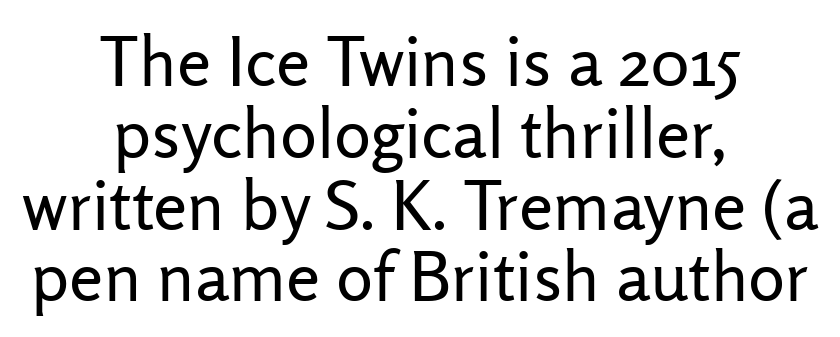
The paragraph shown floats in the horizontal middle. The typography opts for an upright posture over an oblique one. A clean baseline with only descenders dipping below it. The type family on display is of the sans-serif kind. The tracking reads as untouched default to a designer's eye.
